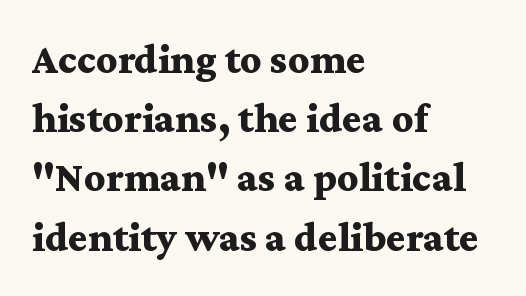
Quick note: underline off. Typeset ragged right — the left edge is the straight one. A typesetter would call this leading conventional body-copy spacing. These lines are rendered in a variable-pitch font.
